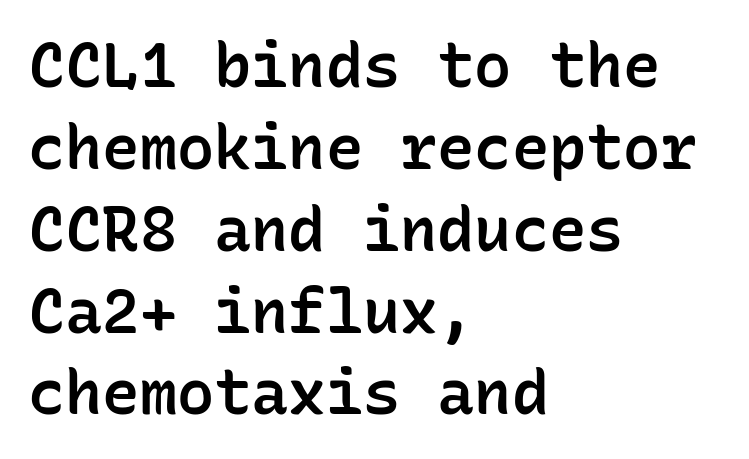
The image shows 62 px semibold sans-serif type, upright, monospaced; set left-aligned, normal line spacing (1.32x), normal letter spacing, not underlined; low stroke contrast and a medium x-height.
